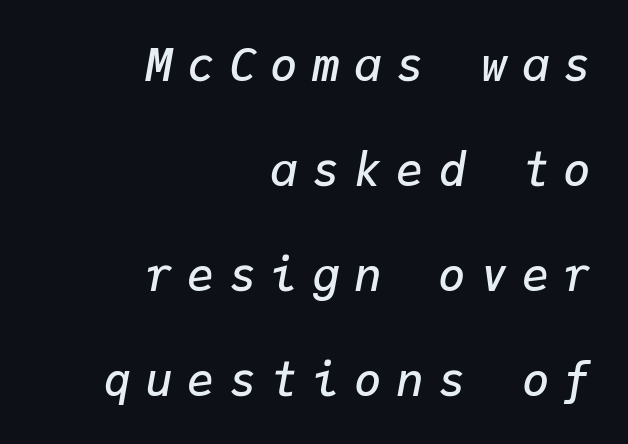
Compared with typical paragraphs, the rows here are farther apart. This is oblique type, the kind used for emphasis or titles. Beneath every word, the page is bare. The compositor pushed each line to the right boundary. There is plenty of visible air inserted between adjacent glyphs.
